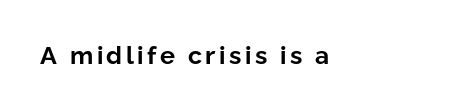
The image shows 25 px bold type, upright; set not underlined.
